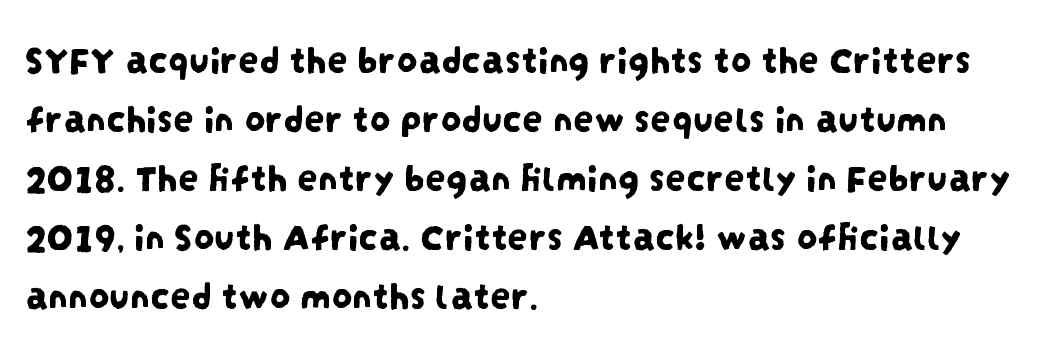
The image shows 41 px condensed sans-serif type; set left-aligned, normal line spacing (1.44x), normal letter spacing, not underlined; low stroke contrast and a large x-height.
